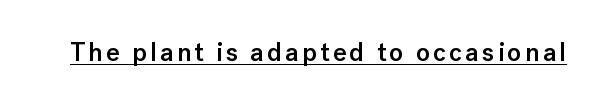
{"italic": "no", "bold": "semi", "underline": "yes", "glyph_px": 26}
